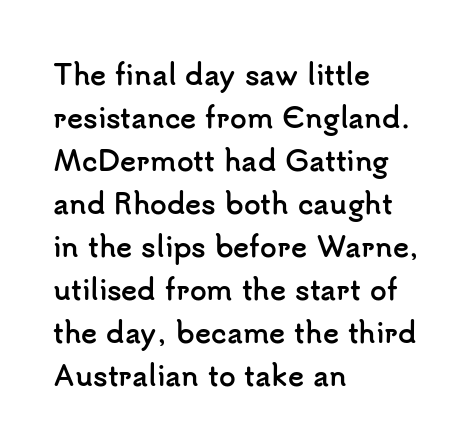
The image shows 27 px bold type, upright; set left-aligned, normal line spacing (1.59x), normal letter spacing, not underlined.
